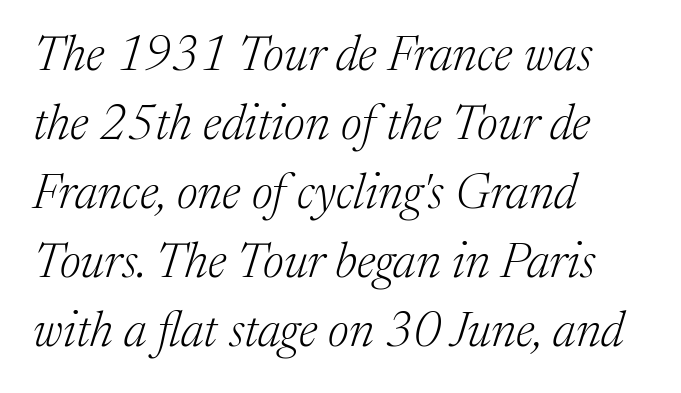
The image shows 49 px light serif type, italic (leaning right); set left-aligned, normal line spacing (1.41x), normal letter spacing, not underlined; medium stroke contrast and a medium x-height.
